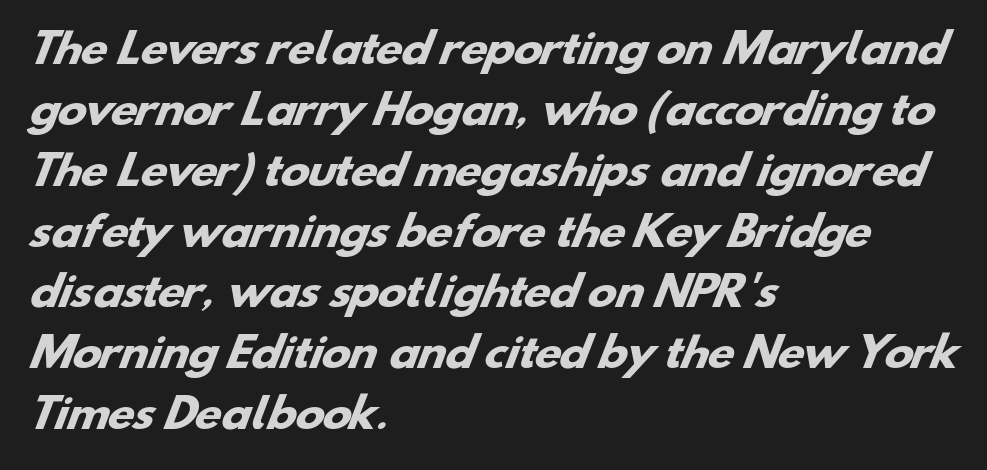
The image shows 39 px heavy, wide sans-serif type; set left-aligned, normal line spacing (1.56x), normal letter spacing, not underlined; low stroke contrast and a small x-height.
